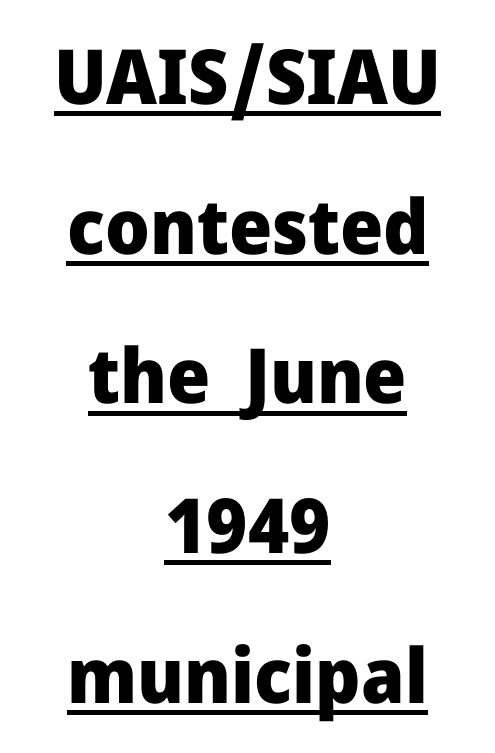
{"serif": "no", "italic": "no", "bold": "yes", "weight": "heavy", "width": "normal", "stroke_contrast": "low", "x_height": "medium", "monospaced": "no", "underline": "yes", "align": "center", "line_spacing": "loose", "line_spacing_ratio": 1.97, "letter_spacing": "normal", "letter_spacing_em": 0.0, "glyph_px": 76}
